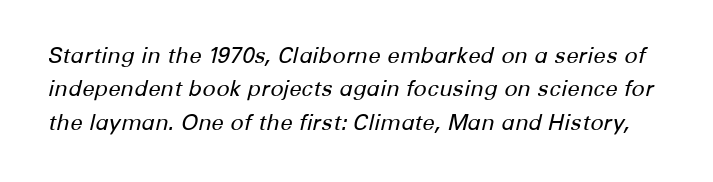
The image shows 22 px text type, italic (leaning right); set normal line spacing (1.52x), normal letter spacing, not underlined.
